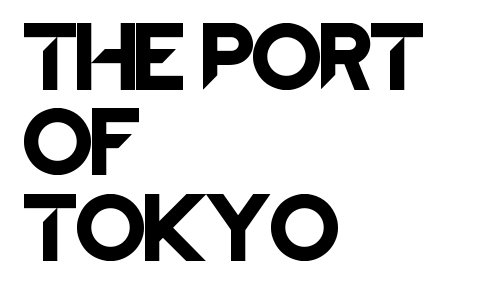
{"serif": "no", "italic": "no", "width": "normal", "stroke_contrast": "low", "x_height": "large", "monospaced": "no", "underline": "no", "align": "left", "line_spacing_ratio": 1.22, "letter_spacing": "normal", "letter_spacing_em": 0.0, "glyph_px": 70}
